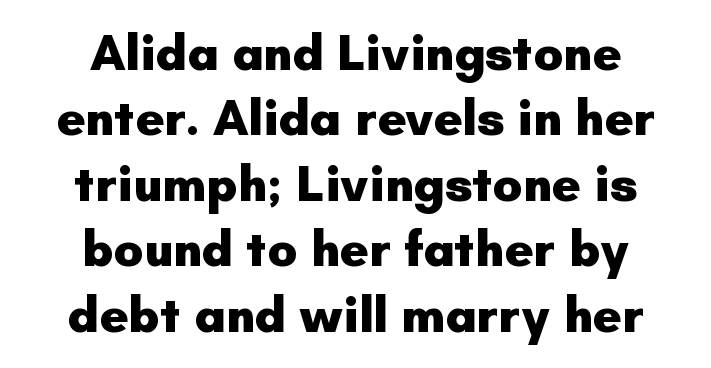
{"serif": "no", "italic": "no", "bold": "yes", "weight": "heavy", "width": "normal", "stroke_contrast": "low", "x_height": "small", "monospaced": "no", "underline": "no", "align": "center", "line_spacing": "normal", "line_spacing_ratio": 1.31, "letter_spacing": "normal", "letter_spacing_em": 0.0, "glyph_px": 50}
